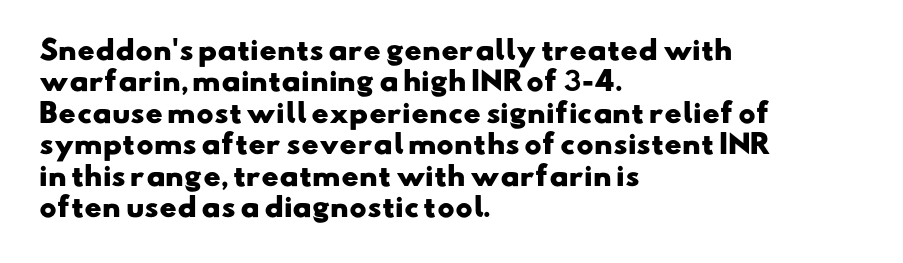
The glyphs are unaccompanied by any horizontal stroke below them. Weight check: bold — yes, fully. Glyph-to-glyph distance matches everyday printed text. Teacher's note: observe the even left margin — that is flush-left alignment.
